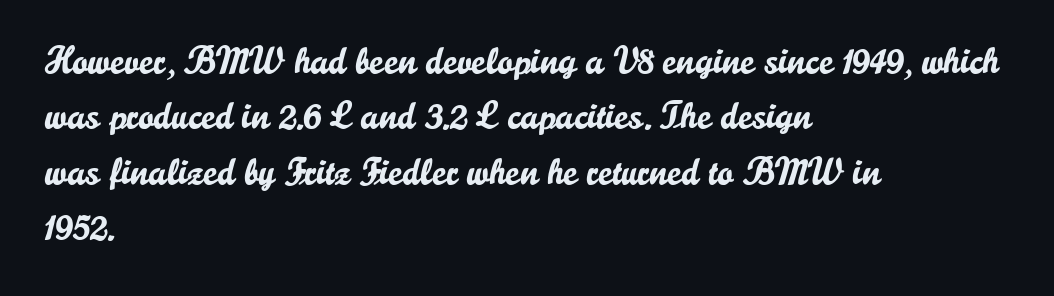
{"serif": "no", "width": "normal", "stroke_contrast": "low", "x_height": "small", "monospaced": "no", "underline": "no", "align": "left", "line_spacing": "normal", "line_spacing_ratio": 1.46, "letter_spacing": "normal", "letter_spacing_em": 0.0, "glyph_px": 38}
